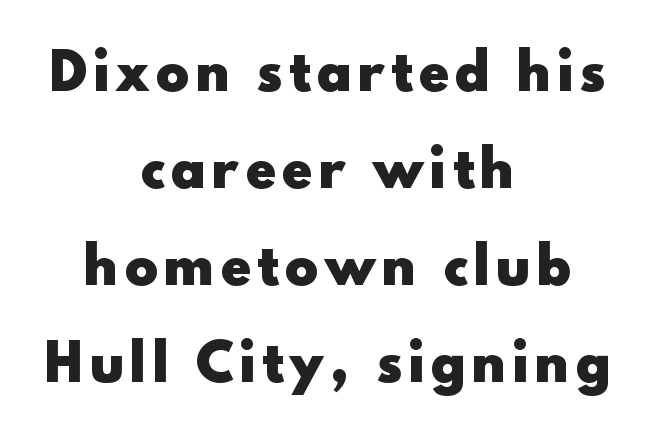
Q: Is the text bold? A: Yes.
Q: Is the text italic (slanted)? A: No, it is upright.
Q: Is the typeface a serif or a sans-serif typeface? A: Sans-serif.
Q: Is the text underlined? A: No.
Q: How is the paragraph aligned? A: Centered.
Q: Is the spacing between lines tight, normal or loose? A: Loose.
Q: Width (condensed, normal, or wide)? A: Normal.
Q: x-height? A: Small.
Q: Monospaced? A: No.
